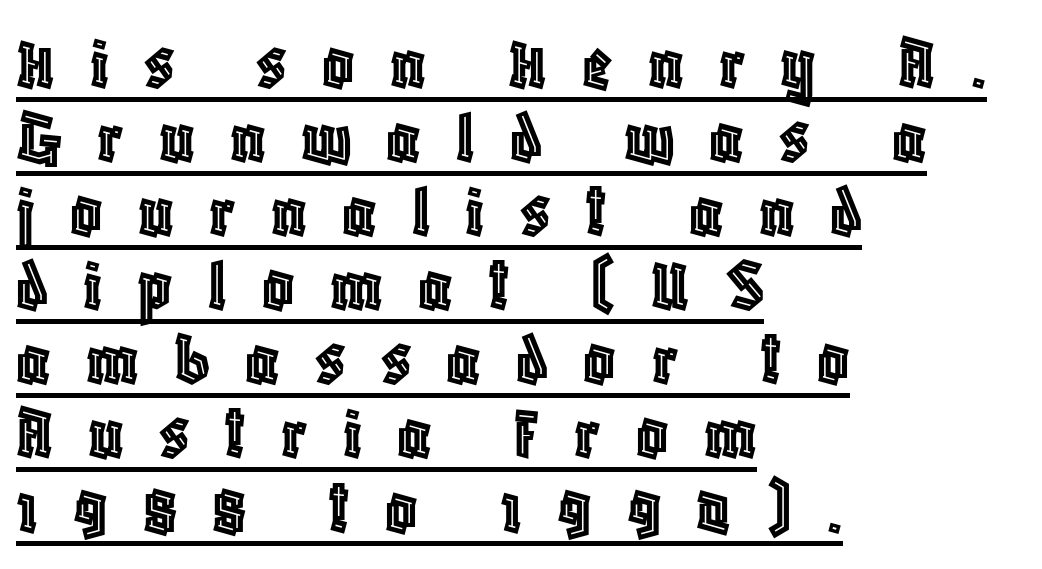
The image shows 78 px condensed type, upright; set left-aligned, tight line spacing (0.95x), unusually wide letter spacing (+0.45 em), underlined; a large x-height.
